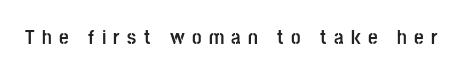
{"italic": "no", "bold": "yes", "underline": "no", "letter_spacing": "wide", "letter_spacing_em": 0.35, "glyph_px": 21}
